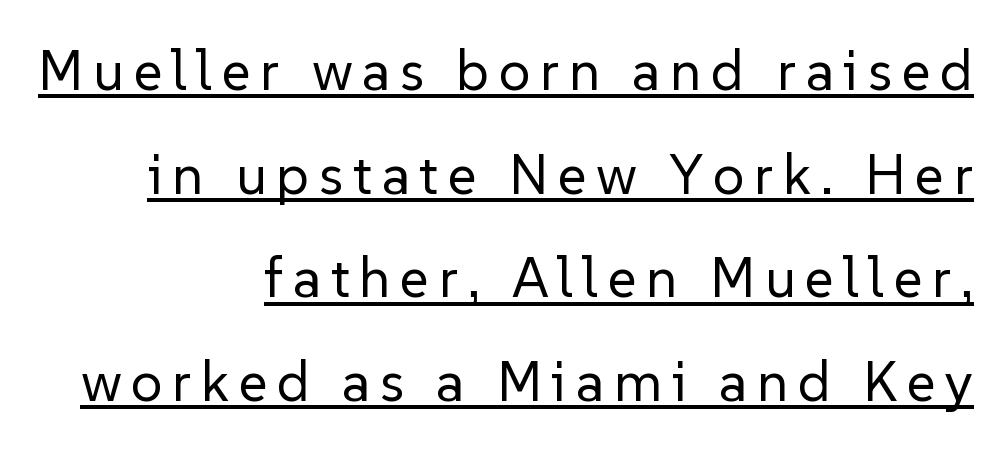
Q: Is the text bold? A: No.
Q: Is the text italic (slanted)? A: No, it is upright.
Q: Is the typeface a serif or a sans-serif typeface? A: Sans-serif.
Q: Is the text underlined? A: Yes.
Q: How is the paragraph aligned? A: Right-aligned.
Q: Width (condensed, normal, or wide)? A: Normal.
Q: Stroke contrast? A: Low.
Q: x-height? A: Medium.
Q: Monospaced? A: No.
